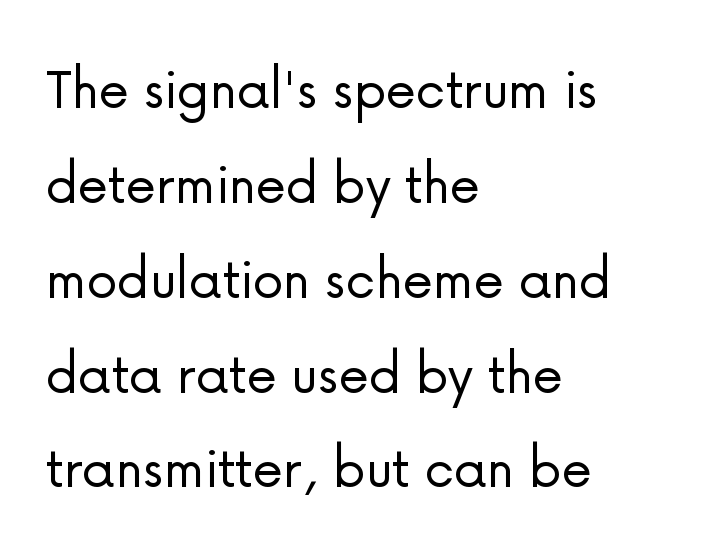
Q: Is the text bold? A: No.
Q: Is the text italic (slanted)? A: No, it is upright.
Q: Is the typeface a serif or a sans-serif typeface? A: Sans-serif.
Q: Is the text underlined? A: No.
Q: How is the paragraph aligned? A: Left-aligned.
Q: Is the spacing between letters normal or unusually wide? A: Normal.
Q: Is the spacing between lines tight, normal or loose? A: Normal.
Q: Width (condensed, normal, or wide)? A: Normal.
Q: Stroke contrast? A: Low.
Q: x-height? A: Medium.
Q: Monospaced? A: No.
